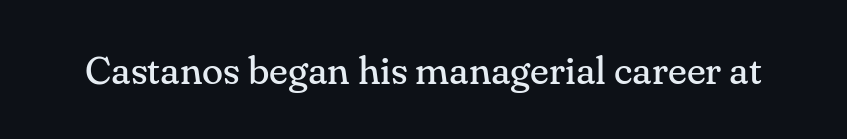
The image shows 39 px regular-weight serif type, upright; set normal letter spacing, not underlined; medium stroke contrast and a small x-height.
